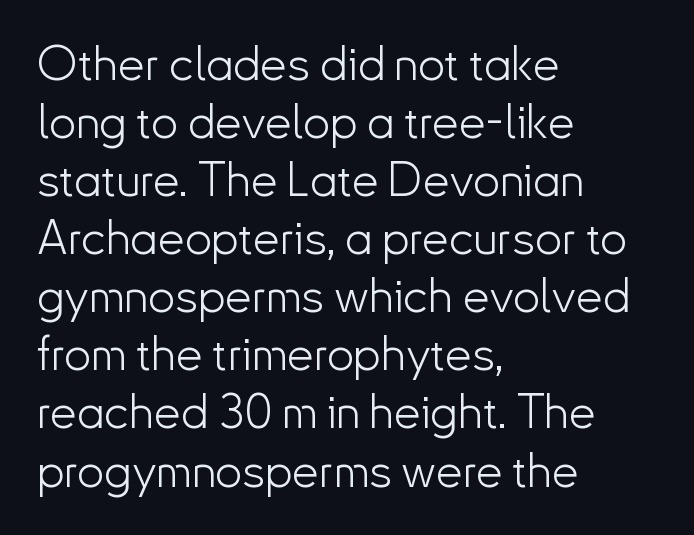
Q: Is the text bold? A: No.
Q: Is the text italic (slanted)? A: No, it is upright.
Q: Is the typeface a serif or a sans-serif typeface? A: Sans-serif.
Q: Is the text underlined? A: No.
Q: How is the paragraph aligned? A: Left-aligned.
Q: Is the spacing between letters normal or unusually wide? A: Normal.
Q: Width (condensed, normal, or wide)? A: Normal.
Q: Stroke contrast? A: Low.
Q: x-height? A: Small.
Q: Monospaced? A: No.
